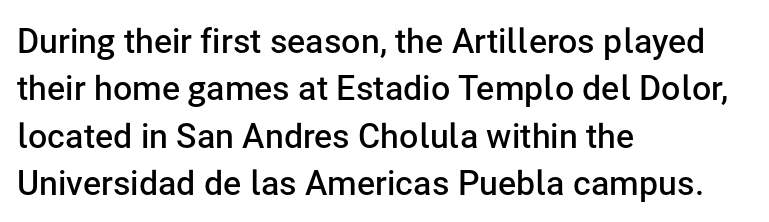
Q: Is the text bold? A: Semi-bold.
Q: Is the text italic (slanted)? A: No, it is upright.
Q: Is the typeface a serif or a sans-serif typeface? A: Sans-serif.
Q: Is the text underlined? A: No.
Q: How is the paragraph aligned? A: Left-aligned.
Q: Is the spacing between letters normal or unusually wide? A: Normal.
Q: Is the spacing between lines tight, normal or loose? A: Normal.
Q: Width (condensed, normal, or wide)? A: Normal.
Q: Stroke contrast? A: Low.
Q: x-height? A: Medium.
Q: Monospaced? A: No.
